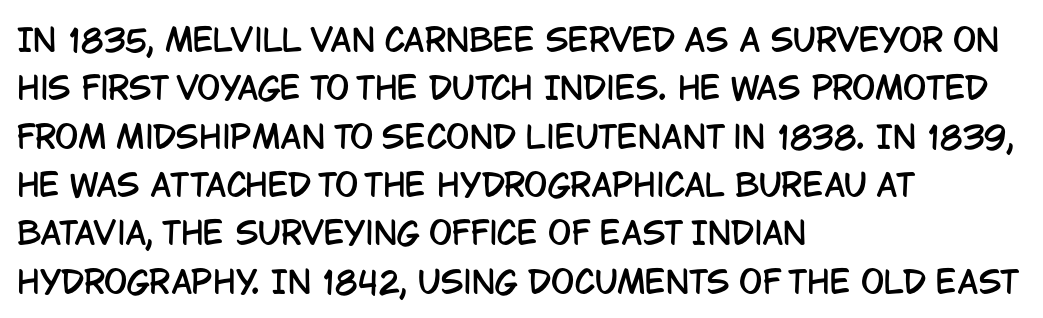
The image shows 31 px condensed sans-serif type, upright; set left-aligned, normal line spacing (1.56x), normal letter spacing, not underlined; low stroke contrast and a large x-height.
